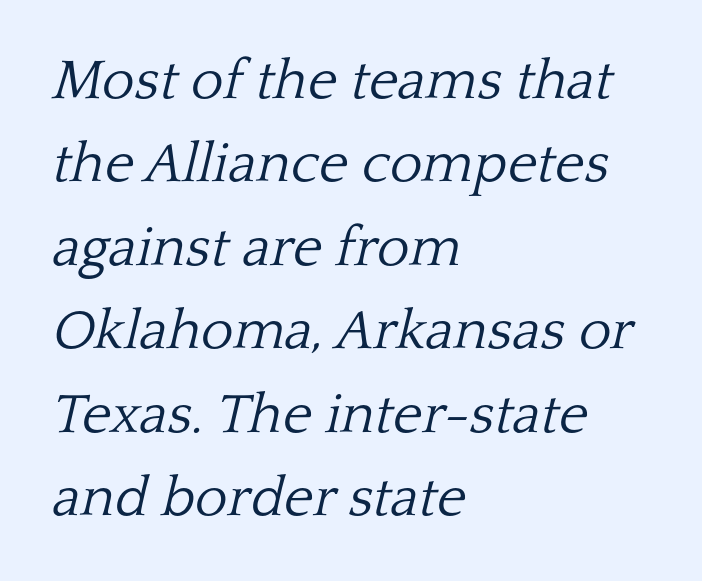
The image shows 56 px light serif type, italic (leaning right); set left-aligned, normal line spacing (1.49x), normal letter spacing, not underlined; low stroke contrast and a medium x-height.
